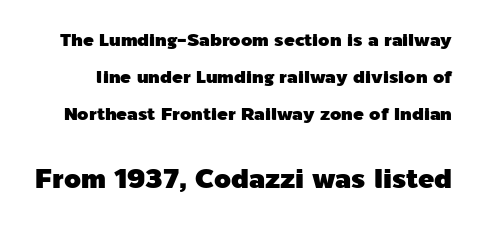
It's the straight-up-and-down kind of type. Bare-footed words on every line. The later block is typeset at a bigger size than the earlier block. Students, observe: this is what heavily led, spacious text looks like.
